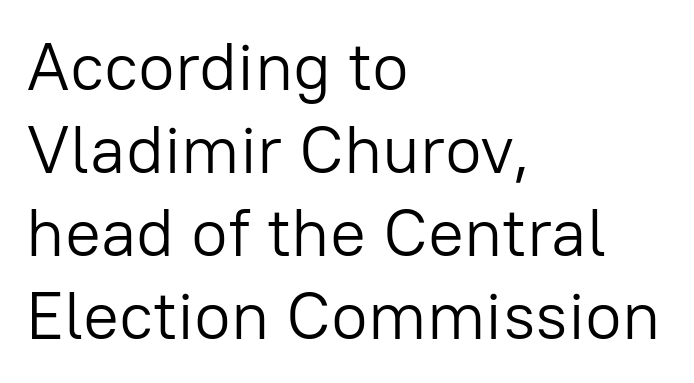
Upright lettering throughout. Nothing heavy about these letters — not bold at all. Caption: standard tracking, unaltered. Each letter keeps its own natural width here, so spacing adapts to shape.
